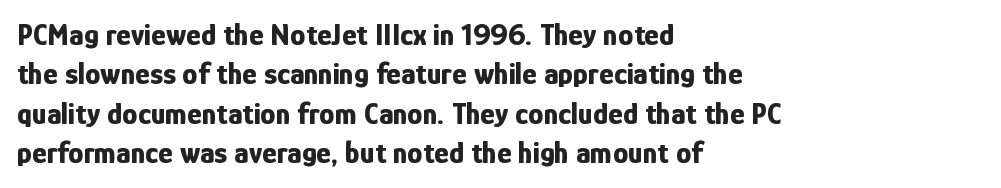
Q: Is the text bold? A: Yes.
Q: Is the text italic (slanted)? A: No, it is upright.
Q: Is the typeface a serif or a sans-serif typeface? A: Sans-serif.
Q: Is the text underlined? A: No.
Q: How is the paragraph aligned? A: Left-aligned.
Q: Is the spacing between letters normal or unusually wide? A: Normal.
Q: Is the spacing between lines tight, normal or loose? A: Normal.
Q: Width (condensed, normal, or wide)? A: Condensed.
Q: Stroke contrast? A: Low.
Q: x-height? A: Medium.
Q: Monospaced? A: No.
